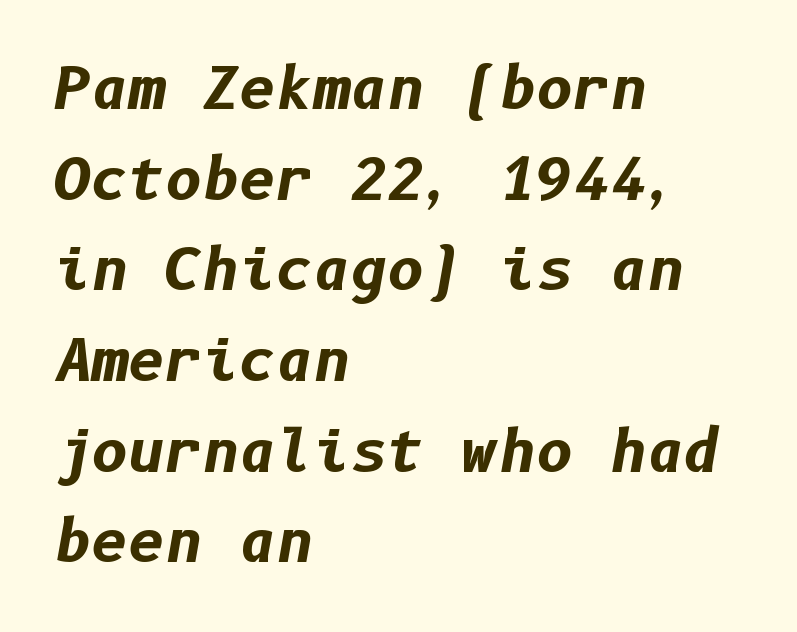
The image shows 57 px bold type, italic (leaning right); set left-aligned, normal line spacing (1.59x), normal letter spacing, not underlined; low stroke contrast and a medium x-height.
